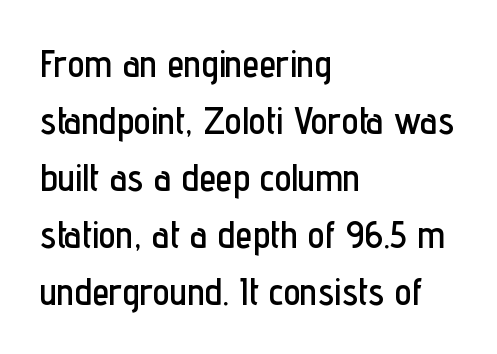
Q: Is the text italic (slanted)? A: No, it is upright.
Q: Is the typeface a serif or a sans-serif typeface? A: Sans-serif.
Q: Is the text underlined? A: No.
Q: How is the paragraph aligned? A: Left-aligned.
Q: Is the spacing between letters normal or unusually wide? A: Normal.
Q: Is the spacing between lines tight, normal or loose? A: Normal.
Q: Width (condensed, normal, or wide)? A: Condensed.
Q: Stroke contrast? A: Low.
Q: x-height? A: Medium.
Q: Monospaced? A: No.
